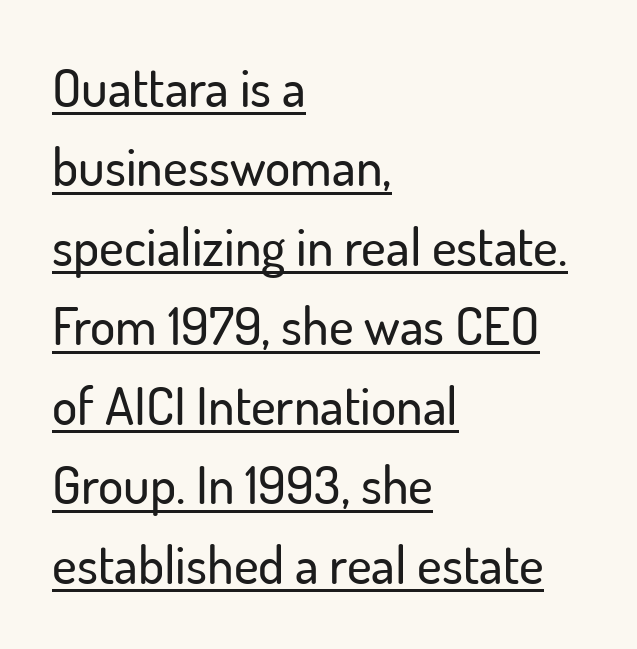
The image shows 53 px sans-serif type, upright; set left-aligned, normal line spacing (1.5x), normal letter spacing, underlined; low stroke contrast and a small x-height.
